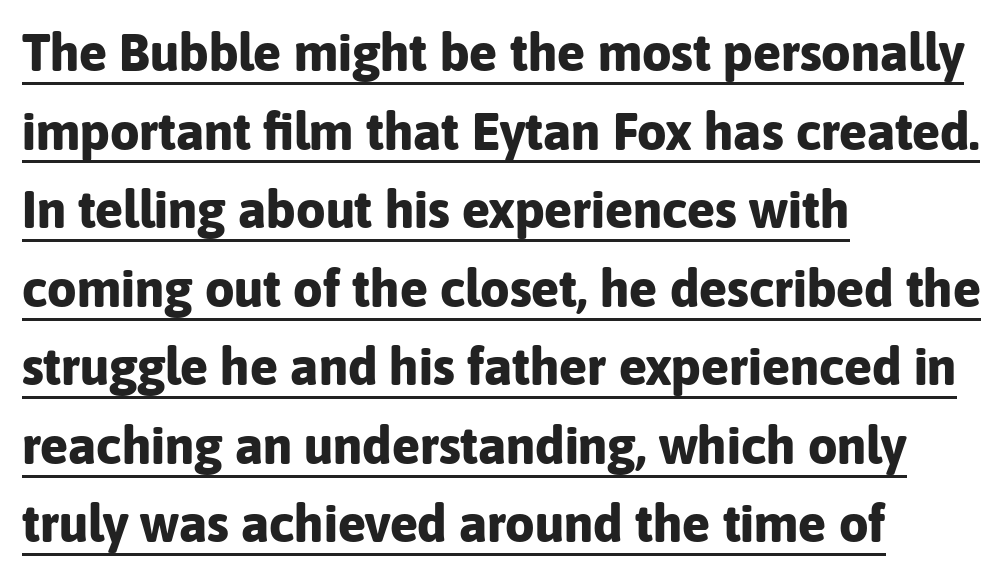
The image shows 52 px bold sans-serif type, upright; set left-aligned, normal line spacing (1.51x), normal letter spacing, underlined; low stroke contrast and a medium x-height.
